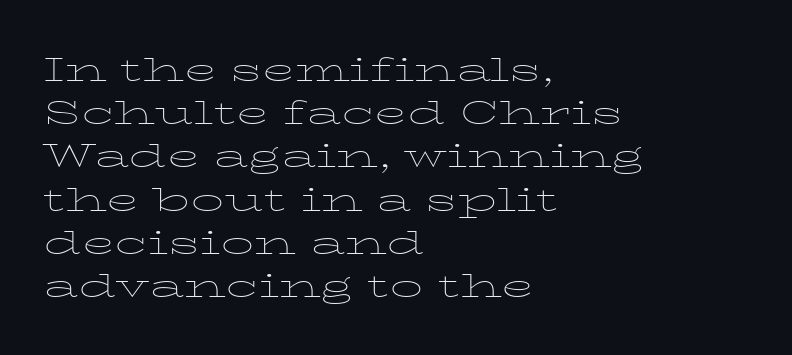
Q: Is the text bold? A: No.
Q: Is the text italic (slanted)? A: No, it is upright.
Q: Is the typeface a serif or a sans-serif typeface? A: Serif.
Q: Is the text underlined? A: No.
Q: How is the paragraph aligned? A: Left-aligned.
Q: Is the spacing between letters normal or unusually wide? A: Normal.
Q: Is the spacing between lines tight, normal or loose? A: Normal.
Q: Width (condensed, normal, or wide)? A: Wide.
Q: Stroke contrast? A: Low.
Q: x-height? A: Medium.
Q: Monospaced? A: No.
